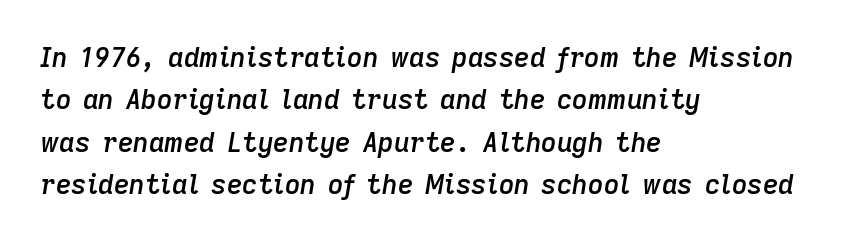
Q: Is the text bold? A: Semi-bold.
Q: Is the text italic (slanted)? A: Yes, it leans right by about 9 degrees.
Q: Is the text underlined? A: No.
Q: How is the paragraph aligned? A: Left-aligned.
Q: Is the spacing between letters normal or unusually wide? A: Normal.
Q: Is the spacing between lines tight, normal or loose? A: Normal.
